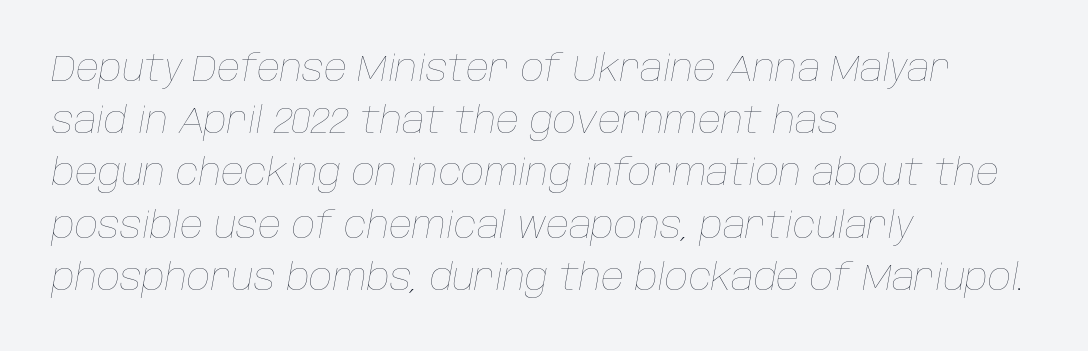
Q: Is the text bold? A: No.
Q: Is the text italic (slanted)? A: Yes, it leans right by about 10 degrees.
Q: Is the text underlined? A: No.
Q: How is the paragraph aligned? A: Left-aligned.
Q: Is the spacing between letters normal or unusually wide? A: Normal.
Q: Is the spacing between lines tight, normal or loose? A: Normal.
Q: Width (condensed, normal, or wide)? A: Normal.
Q: Stroke contrast? A: Low.
Q: x-height? A: Large.
Q: Monospaced? A: No.
